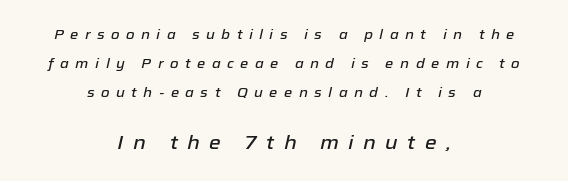
A student would notice the bottom passage is typeset larger than what precedes it. Interline gaps are noticeably wide in this sample. These lines were composed using italics. Horizontally, the lines are justified to the midpoint only. Nobody drew a line under any word here.
